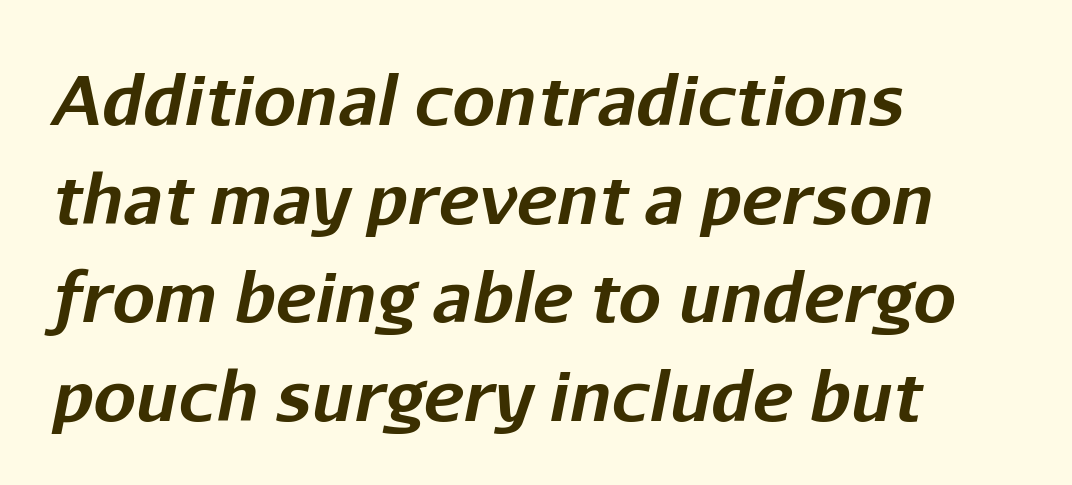
{"italic": "yes", "lean": "right", "slant_degrees": 11, "bold": "yes", "weight": "bold", "width": "normal", "stroke_contrast": "low", "x_height": "medium", "monospaced": "no", "underline": "no", "align": "left", "line_spacing": "normal", "line_spacing_ratio": 1.45, "letter_spacing": "normal", "letter_spacing_em": 0.0, "glyph_px": 68}
